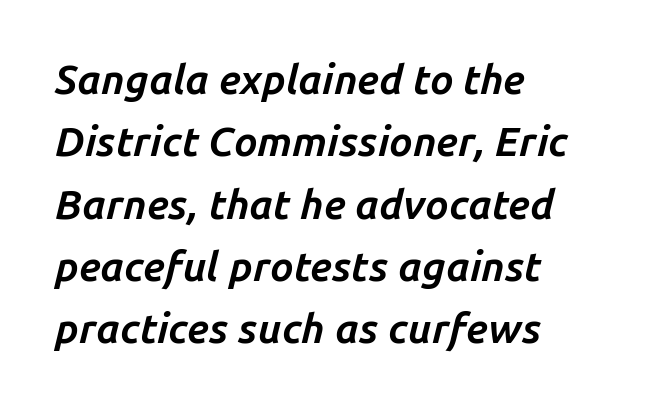
Q: Is the text bold? A: Yes.
Q: Is the text italic (slanted)? A: Yes, it leans right by about 14 degrees.
Q: Is the text underlined? A: No.
Q: How is the paragraph aligned? A: Left-aligned.
Q: Is the spacing between letters normal or unusually wide? A: Normal.
Q: Is the spacing between lines tight, normal or loose? A: Normal.
Q: Width (condensed, normal, or wide)? A: Normal.
Q: Stroke contrast? A: Low.
Q: x-height? A: Medium.
Q: Monospaced? A: No.
